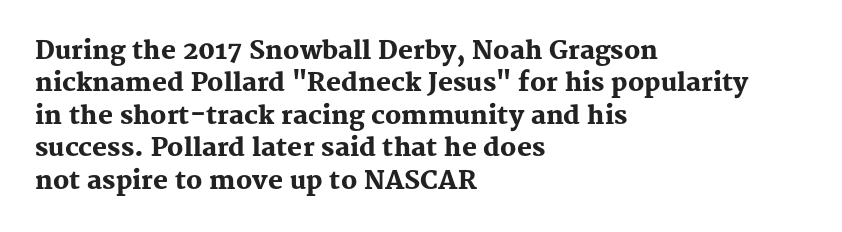
A typesetter would mark this as roman, not italic. The strokes are fattened all the way to bold. Beneath every word, the page is bare. The letters sit at their default tracking, neither squeezed nor spread. Notice how the passage keeps a crisp vertical edge on the left only. The lines sit at an ordinary, default distance from one another.
